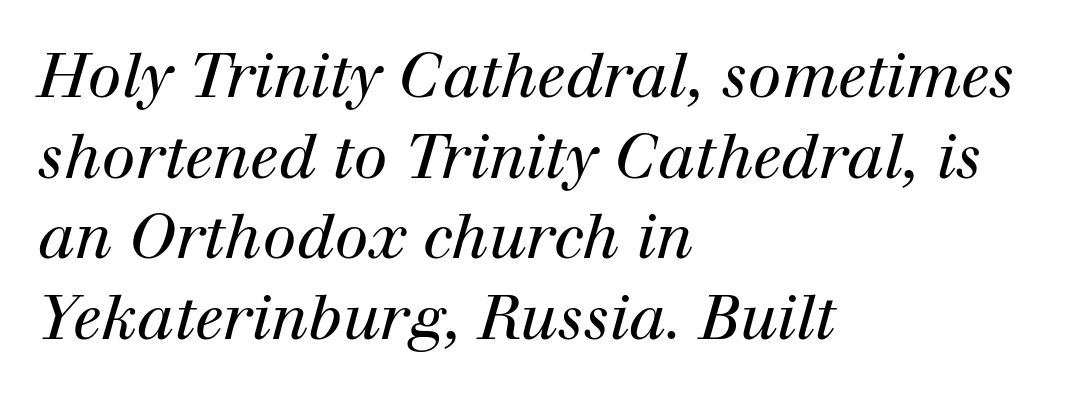
Q: Is the text bold? A: No.
Q: Is the text italic (slanted)? A: Yes, it leans right by about 12 degrees.
Q: Is the typeface a serif or a sans-serif typeface? A: Serif.
Q: Is the text underlined? A: No.
Q: How is the paragraph aligned? A: Left-aligned.
Q: Is the spacing between letters normal or unusually wide? A: Normal.
Q: Is the spacing between lines tight, normal or loose? A: Normal.
Q: Width (condensed, normal, or wide)? A: Normal.
Q: Stroke contrast? A: High.
Q: x-height? A: Medium.
Q: Monospaced? A: No.
